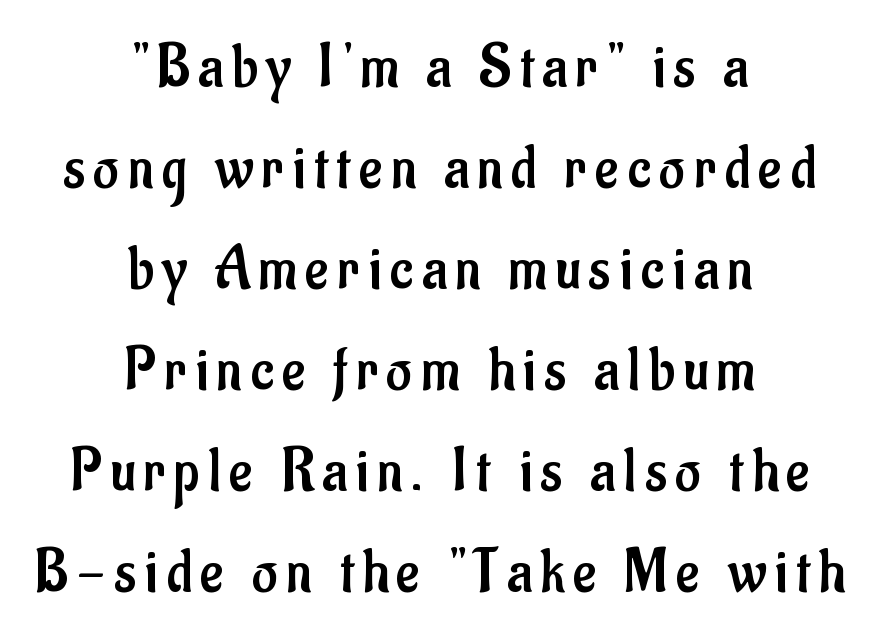
The vertical gap from one line to the next is medium. Caption: face not bold, strokes unweighted. Descender tails drop into unmarked territory. Line starts and ends both wander, symmetrically. Varying glyph widths throughout — classic text-font behaviour. The letters carry no serifs — their stems end cleanly without finishing strokes.
